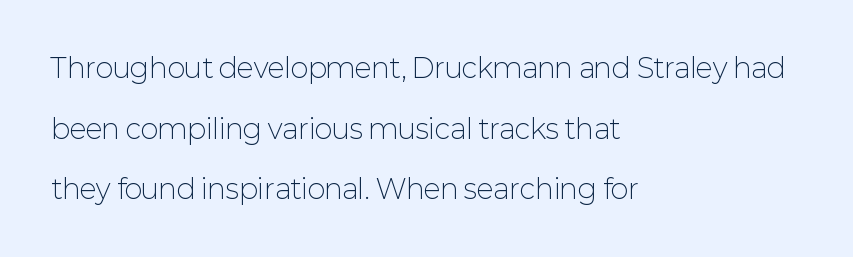
{"italic": "no", "bold": "no", "underline": "no", "align": "left", "line_spacing": "loose", "line_spacing_ratio": 2.25, "letter_spacing": "normal", "letter_spacing_em": 0.0, "glyph_px": 27}
